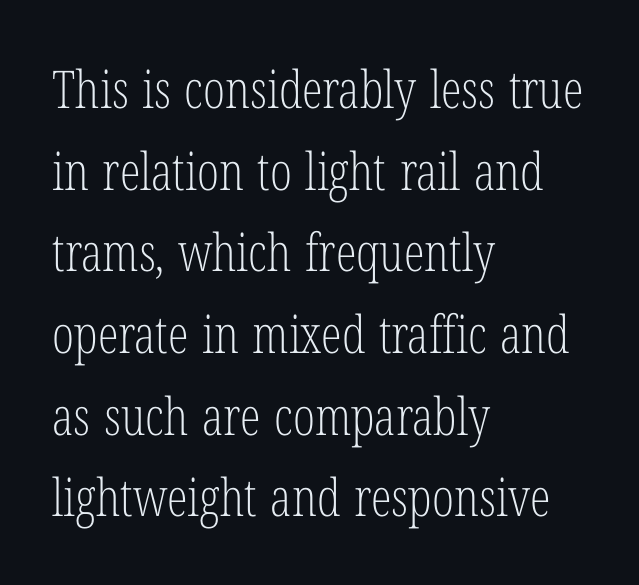
The image shows 52 px light, condensed serif type, upright; set left-aligned, normal line spacing (1.57x), normal letter spacing, not underlined; low stroke contrast and a medium x-height.
